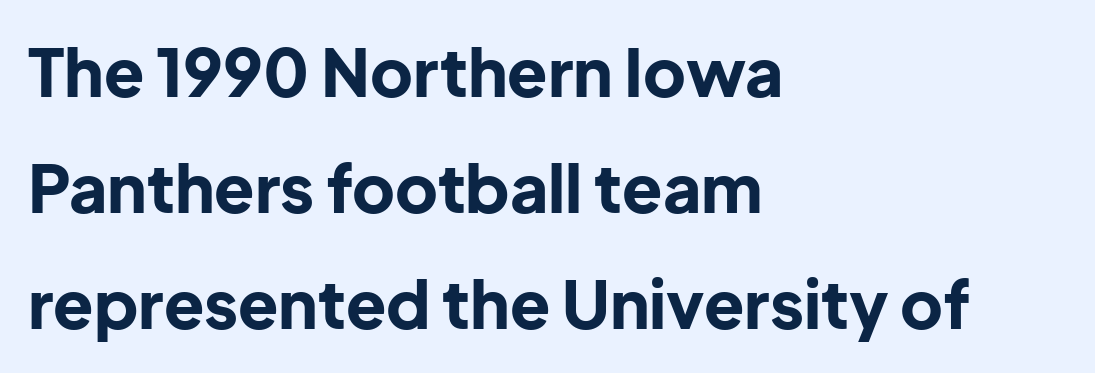
{"serif": "no", "italic": "no", "bold": "yes", "weight": "bold", "width": "normal", "stroke_contrast": "low", "x_height": "medium", "monospaced": "no", "underline": "no", "align": "left", "line_spacing_ratio": 1.76, "letter_spacing": "normal", "letter_spacing_em": 0.0, "glyph_px": 66}
